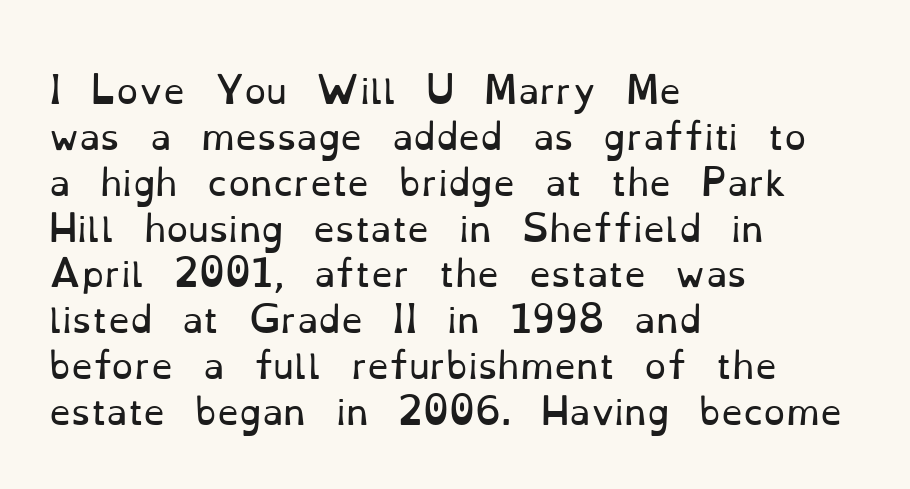
Rendered with straight, roman letterforms. Summary of weight: not heavy and not bold. The gap between lines stays unmarked. A classic flush-left, rag-right setting is used for this passage. Character widths vary here, with narrow letters taking less room than wide ones. Caption: standard tracking, unaltered.
